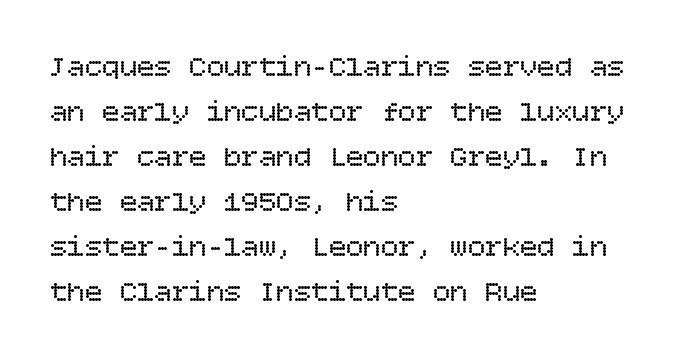
{"italic": "no", "bold": "no", "weight": "regular", "width": "normal", "stroke_contrast": "low", "x_height": "large", "underline": "no", "align": "left", "line_spacing": "normal", "line_spacing_ratio": 1.55, "letter_spacing": "normal", "letter_spacing_em": 0.0, "glyph_px": 29}
